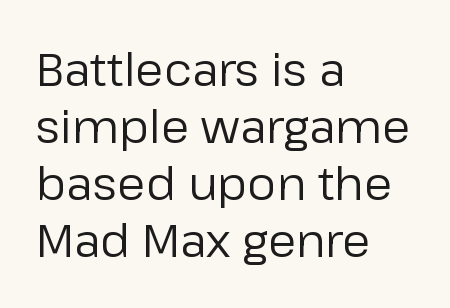
On a weight scale, this lands at 450 or below. Ascenders rise straight up at ninety degrees. Caption: multi-line text, flush left, ragged right. Here the designer chose a conventional face with non-uniform glyph widths. The characters display no serif detailing; their extremities are plain.
